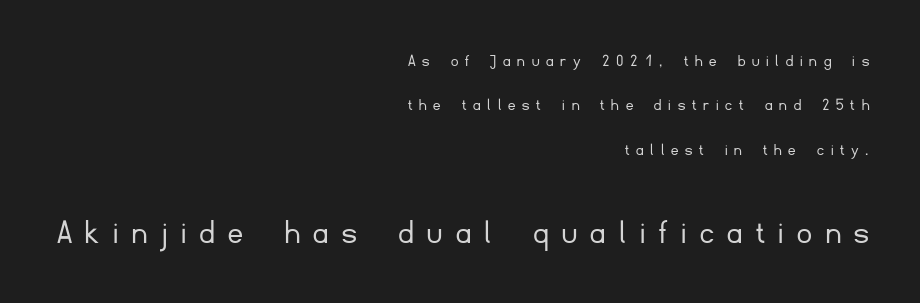
The image shows 36 px light sans-serif type, upright; set right-aligned, loose line spacing (2.46x), unusually wide letter spacing (+0.38 em), not underlined; the second (bottom) block is 2.0x larger; low stroke contrast and a small x-height.
